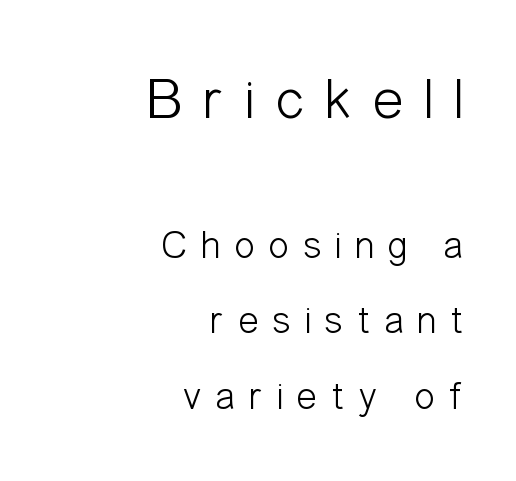
{"serif": "no", "italic": "no", "bold": "no", "weight": "light", "width": "condensed", "stroke_contrast": "low", "x_height": "medium", "monospaced": "no", "underline": "no", "align": "right", "line_spacing": "loose", "line_spacing_ratio": 1.94, "letter_spacing": "wide", "letter_spacing_em": 0.34, "larger_block": "first", "size_ratio": 1.51, "glyph_px": 59}
